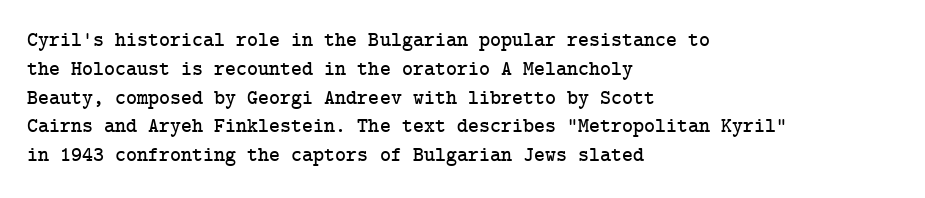
The compositor pushed each line to the left boundary. The strip under each line holds only bare page. When letters stand straight like this, we call the style roman or upright. Letter spacing: default. In terms of leading, this rendering sits right in the middle.
